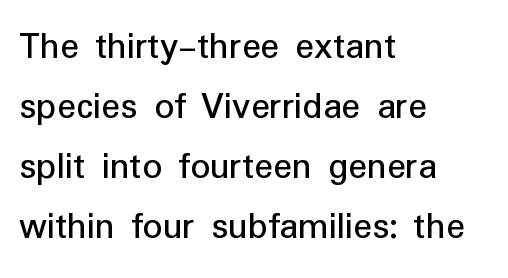
{"serif": "no", "italic": "no", "bold": "no", "weight": "regular", "width": "normal", "stroke_contrast": "low", "x_height": "medium", "monospaced": "no", "underline": "no", "align": "left", "line_spacing": "normal", "line_spacing_ratio": 1.54, "letter_spacing": "normal", "letter_spacing_em": 0.0, "glyph_px": 39}
